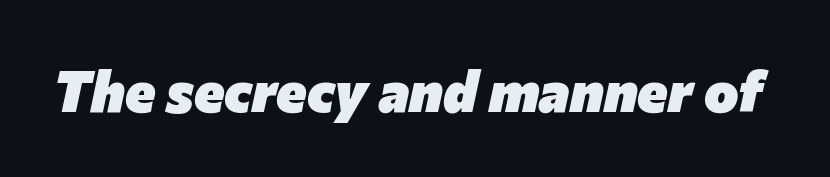
These lines carry a lot of weight — the face is fully bold. How are the letters spaced? Ordinarily, with no added tracking. Note the varied advance widths — an 'i' is clearly narrower than an 'm'. The typography opts for an oblique posture over an upright one. Underlining? Definitely not there.
